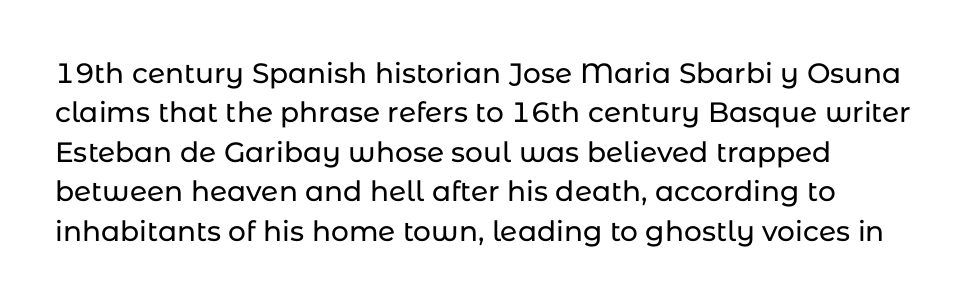
Q: Is the text italic (slanted)? A: No, it is upright.
Q: Is the typeface a serif or a sans-serif typeface? A: Sans-serif.
Q: Is the text underlined? A: No.
Q: How is the paragraph aligned? A: Left-aligned.
Q: Is the spacing between letters normal or unusually wide? A: Normal.
Q: Is the spacing between lines tight, normal or loose? A: Normal.
Q: Width (condensed, normal, or wide)? A: Normal.
Q: Stroke contrast? A: Low.
Q: x-height? A: Medium.
Q: Monospaced? A: No.
